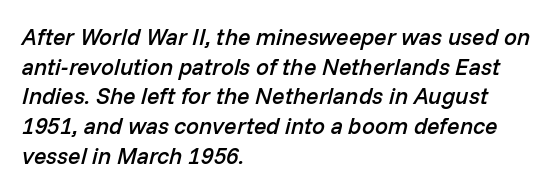
{"italic": "yes", "lean": "right", "slant_degrees": 14, "bold": "semi", "underline": "no", "align": "left", "line_spacing": "normal", "line_spacing_ratio": 1.29, "letter_spacing": "normal", "letter_spacing_em": 0.0, "glyph_px": 23}
